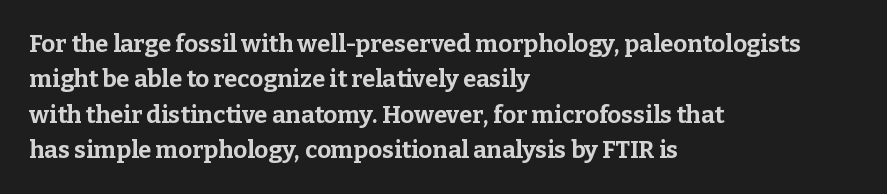
The baseline area is clear. Rendered with straight, roman letterforms. The face used here has the dense, thick strokes of a bold. One-word summary of the alignment: left.
